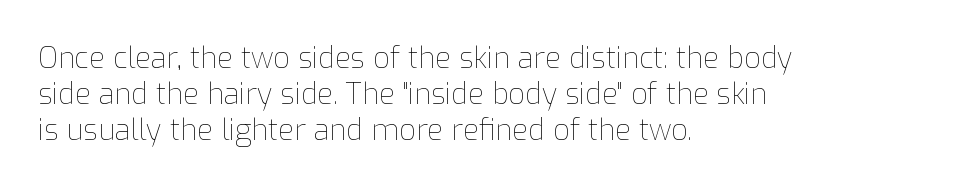
The image shows 29 px thin type, upright; set left-aligned, line spacing 1.24x, normal letter spacing, not underlined; low stroke contrast and a medium x-height.
